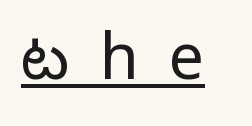
The image shows 63 px regular-weight, condensed sans-serif type, upright; set unusually wide letter spacing (+0.48 em), underlined; low stroke contrast and a large x-height.
